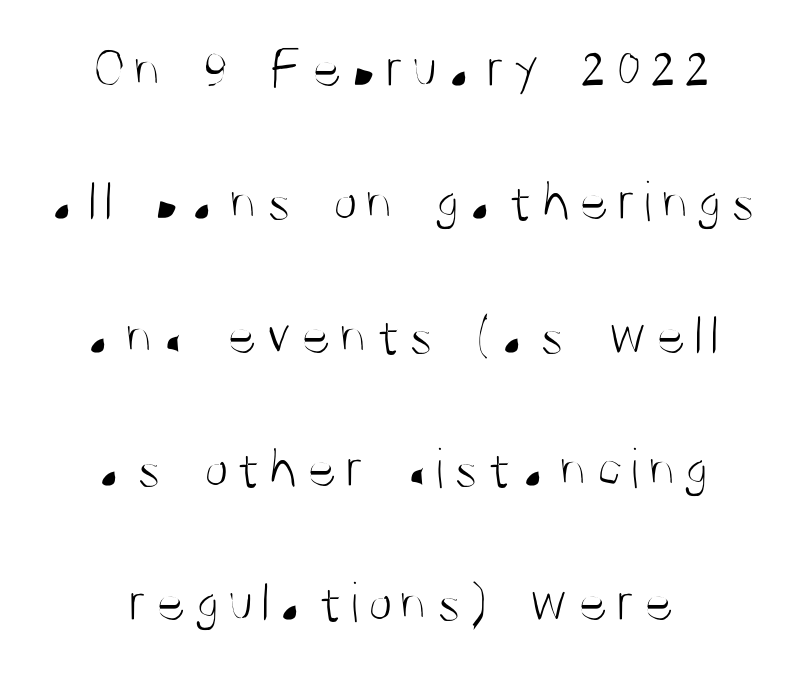
Unbolded letterforms with no extra heft. The passage shown is not underscored anywhere. The rendering uses natural spacing where letterforms have individual widths. Font category for this specimen: sans-serif. Reading down the block, each line starts at a different indent, mirrored at its end.
